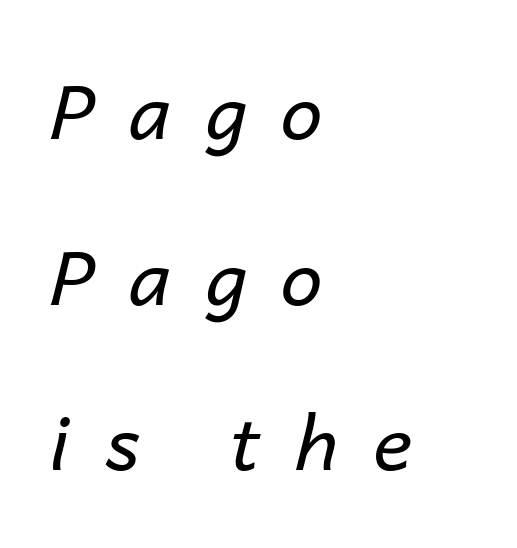
This sample has the flowing, uneven cadence of proportional lettering. The tracking reads as deliberately expanded to a designer's eye. Line spacing here is loose. The letters look calm and open, with moderate or lighter stems.
